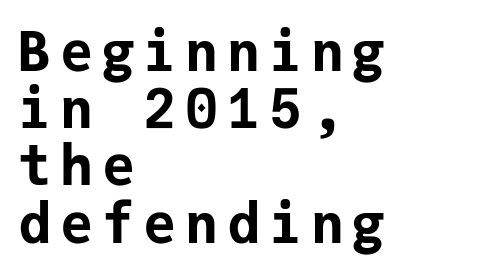
Q: Is the text bold? A: Yes.
Q: Is the text italic (slanted)? A: No, it is upright.
Q: Is the typeface a serif or a sans-serif typeface? A: Sans-serif.
Q: Is the text underlined? A: No.
Q: How is the paragraph aligned? A: Left-aligned.
Q: Is the spacing between lines tight, normal or loose? A: Tight.
Q: Width (condensed, normal, or wide)? A: Normal.
Q: Stroke contrast? A: Low.
Q: x-height? A: Medium.
Q: Monospaced? A: Yes.
